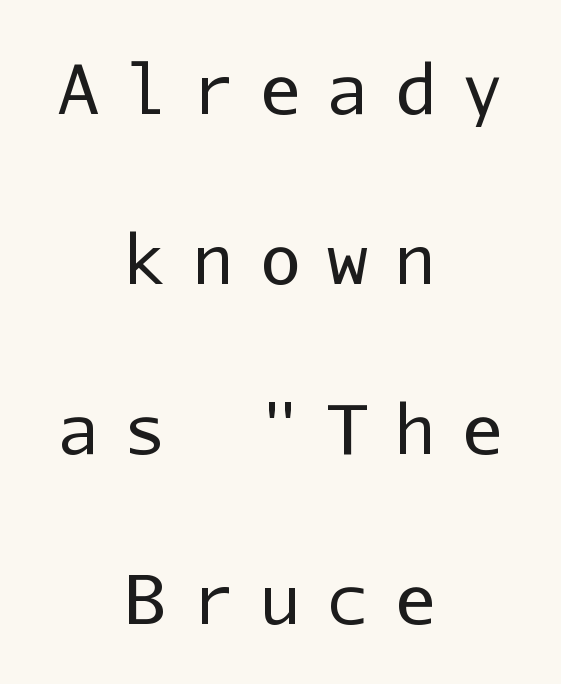
The image shows 68 px regular-weight sans-serif type, upright, monospaced; set centered, loose line spacing (2.5x), unusually wide letter spacing (+0.39 em), not underlined; low stroke contrast and a medium x-height.
